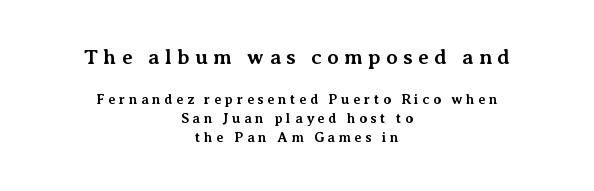
The paragraph has two soft edges and a firm central axis. This rendering widens character spacing well past its baseline value. Chunky letters — that's bold for sure. The rows are spaced the way most documents space them. Of the two passages, the one on top uses the larger point size. The type sits square on the baseline with zero lean.
